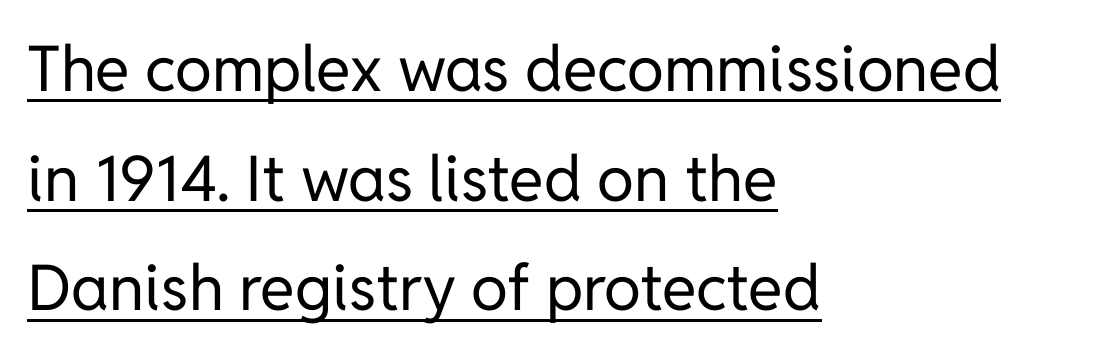
{"serif": "no", "italic": "no", "bold": "no", "weight": "regular", "width": "normal", "stroke_contrast": "low", "x_height": "medium", "monospaced": "no", "underline": "yes", "align": "left", "line_spacing_ratio": 1.74, "letter_spacing": "normal", "letter_spacing_em": 0.0, "glyph_px": 63}
